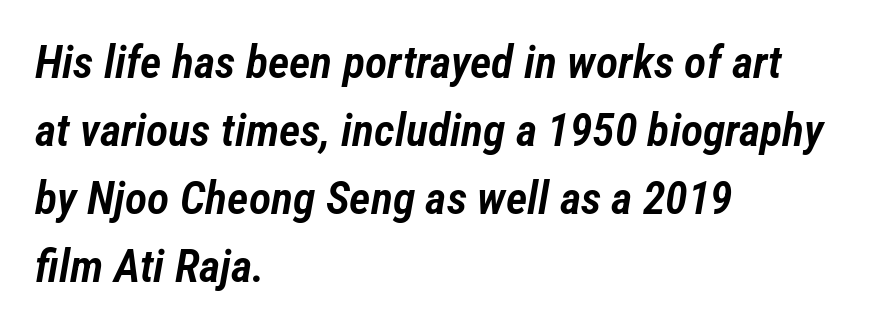
Q: Is the text bold? A: Semi-bold.
Q: Is the text italic (slanted)? A: Yes, it leans right by about 12 degrees.
Q: Is the text underlined? A: No.
Q: How is the paragraph aligned? A: Left-aligned.
Q: Is the spacing between letters normal or unusually wide? A: Normal.
Q: Is the spacing between lines tight, normal or loose? A: Normal.
Q: Width (condensed, normal, or wide)? A: Condensed.
Q: Stroke contrast? A: Low.
Q: x-height? A: Medium.
Q: Monospaced? A: No.
